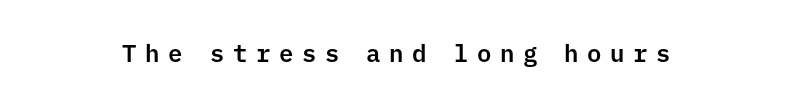
The image shows 24 px text type, upright; set unusually wide letter spacing (+0.36 em), not underlined.
